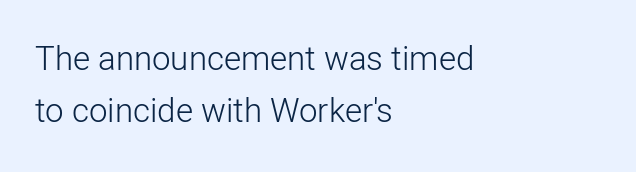
Q: Is the text bold? A: No.
Q: Is the text italic (slanted)? A: No, it is upright.
Q: Is the typeface a serif or a sans-serif typeface? A: Sans-serif.
Q: Is the text underlined? A: No.
Q: How is the paragraph aligned? A: Left-aligned.
Q: Is the spacing between letters normal or unusually wide? A: Normal.
Q: Is the spacing between lines tight, normal or loose? A: Normal.
Q: Width (condensed, normal, or wide)? A: Normal.
Q: Stroke contrast? A: Low.
Q: x-height? A: Medium.
Q: Monospaced? A: No.
